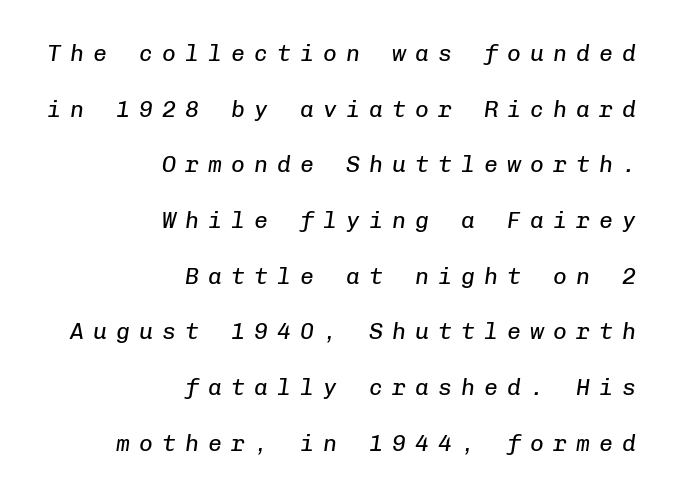
Q: Is the text bold? A: No.
Q: Is the text italic (slanted)? A: Yes, it leans right by about 8 degrees.
Q: Is the text underlined? A: No.
Q: How is the paragraph aligned? A: Right-aligned.
Q: Is the spacing between letters normal or unusually wide? A: Unusually wide.
Q: Is the spacing between lines tight, normal or loose? A: Loose.
